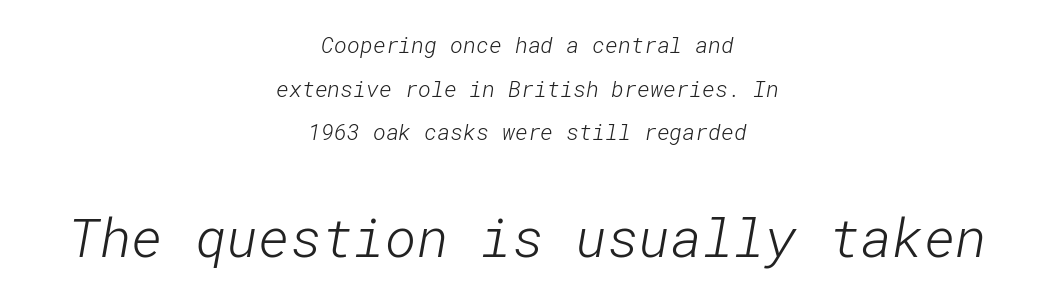
The text was rendered using a sans face with plain stroke endings. Inter-character spacing is left at the font's built-in metrics. Quick note: interline space is abundant. The cut favours lightness, reaching ordinary text weight at its darkest. Descenders hang freely into open space.
